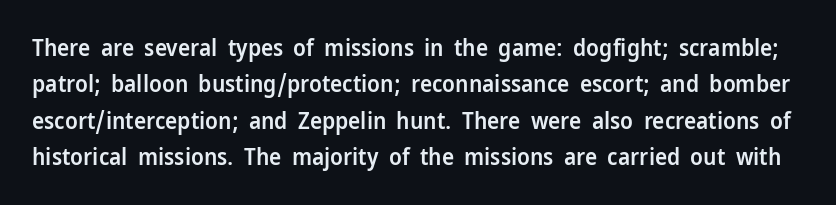
Q: Is the text bold? A: Semi-bold.
Q: Is the text italic (slanted)? A: No, it is upright.
Q: Is the text underlined? A: No.
Q: Is the spacing between letters normal or unusually wide? A: Normal.
Q: Is the spacing between lines tight, normal or loose? A: Normal.
